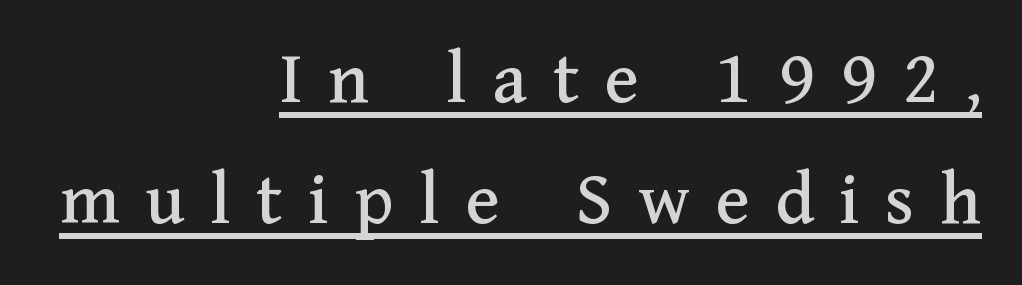
Between one letter and the next there's a generous, obvious gap. The type family on display is of the serif kind. Unlike italic type, these characters show no tilt at all. Summary of vertical rhythm: regular, with standard interline spacing. The rendering uses natural spacing where letterforms have individual widths. One-word summary of the alignment: right.
